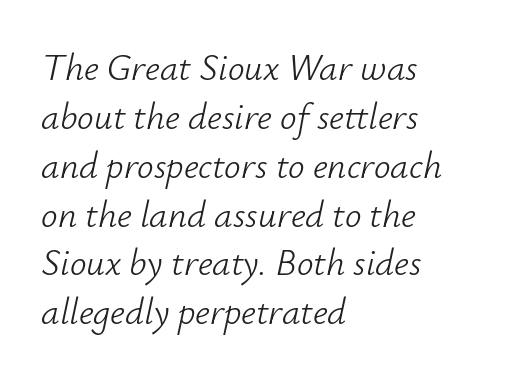
Horizontal bands of white between lines are of average thickness. A light-to-regular cut is what we see here. The strip under each line holds only bare page. Tracking value appears to be zero — textbook default spacing. Note the varied advance widths — an 'i' is clearly narrower than an 'm'.
